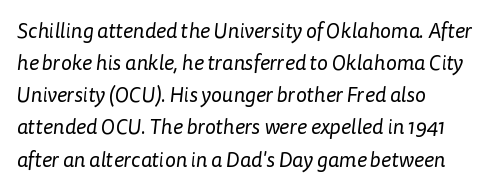
The image shows 21 px text type; set left-aligned, normal line spacing (1.53x), normal letter spacing, not underlined.
